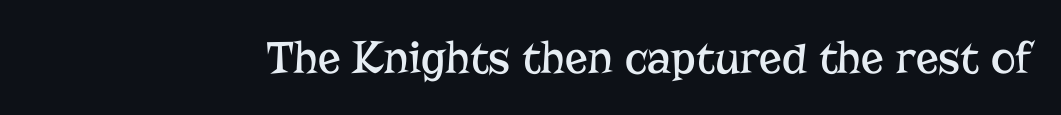
{"serif": "yes", "italic": "no", "bold": "no", "weight": "regular", "width": "normal", "stroke_contrast": "low", "x_height": "medium", "monospaced": "no", "underline": "no", "letter_spacing": "normal", "letter_spacing_em": 0.0, "glyph_px": 47}
